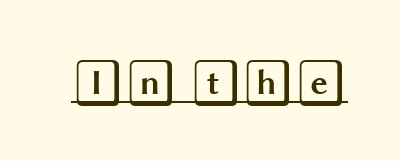
Q: Is the text italic (slanted)? A: No, it is upright.
Q: Is the text underlined? A: Yes.
Q: Is the spacing between letters normal or unusually wide? A: Normal.
Q: Width (condensed, normal, or wide)? A: Wide.
Q: x-height? A: Large.
